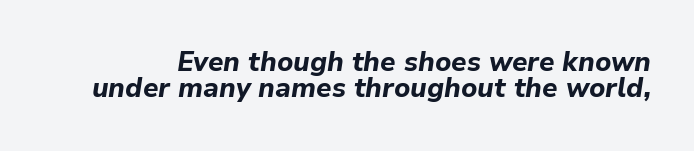
Underline: absent. There is no visible air inserted between adjacent glyphs. The leading is snug, giving the passage a crowded texture. The rendering uses a bold face; every stroke is thick and dark.
